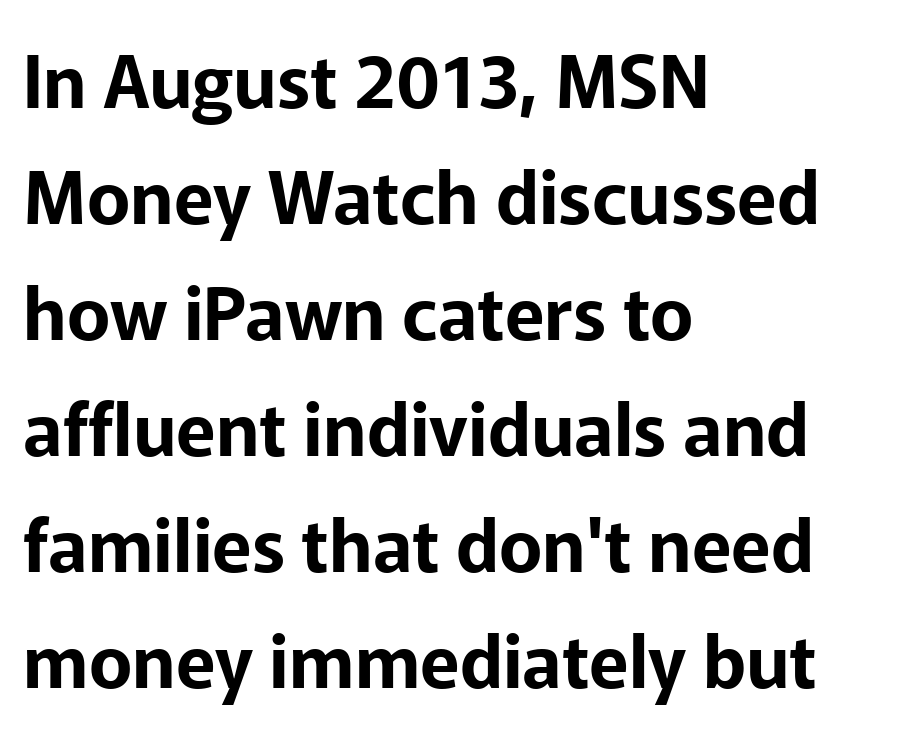
Q: Is the text italic (slanted)? A: No, it is upright.
Q: Is the typeface a serif or a sans-serif typeface? A: Sans-serif.
Q: Is the text underlined? A: No.
Q: How is the paragraph aligned? A: Left-aligned.
Q: Is the spacing between letters normal or unusually wide? A: Normal.
Q: Is the spacing between lines tight, normal or loose? A: Normal.
Q: Width (condensed, normal, or wide)? A: Normal.
Q: Stroke contrast? A: Low.
Q: x-height? A: Medium.
Q: Monospaced? A: No.
